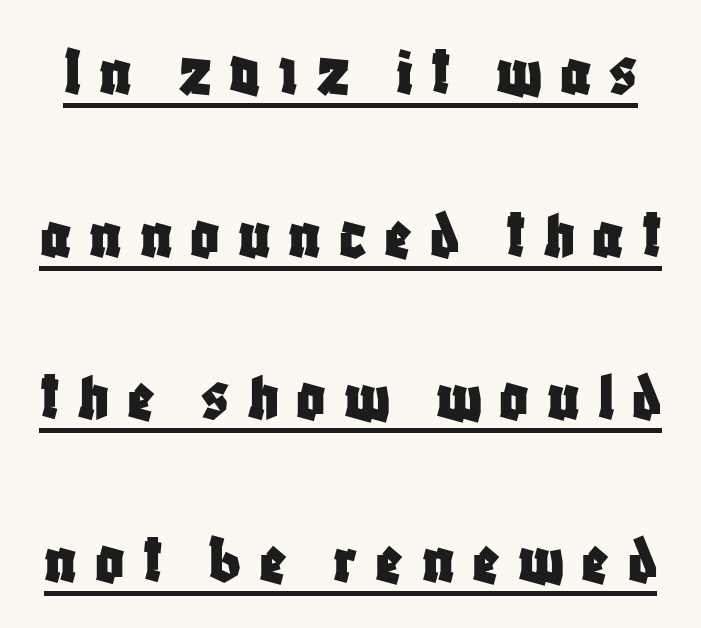
The image shows 71 px condensed sans-serif type, upright; set loose line spacing (2.29x), unusually wide letter spacing (+0.25 em), underlined; low stroke contrast and a large x-height.
